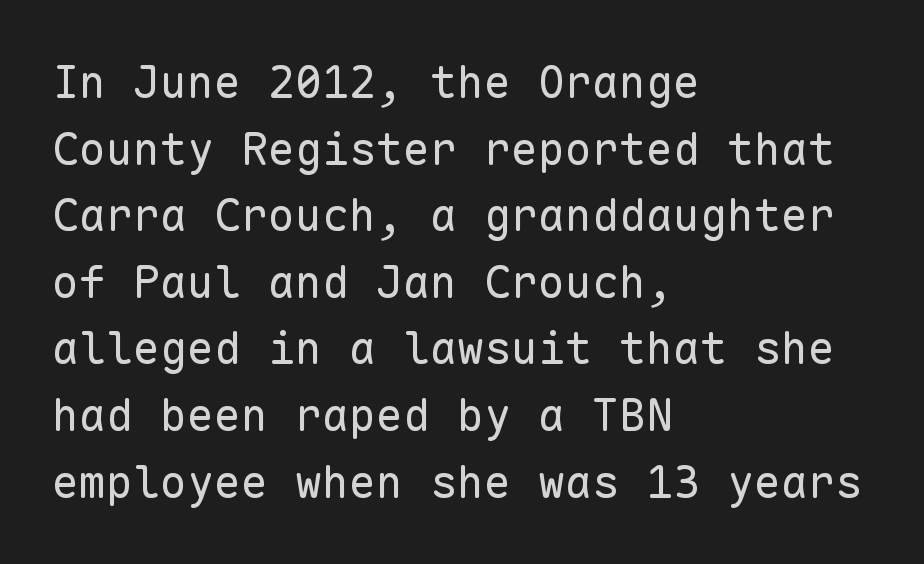
Q: Is the text bold? A: No.
Q: Is the text italic (slanted)? A: No, it is upright.
Q: Is the typeface a serif or a sans-serif typeface? A: Sans-serif.
Q: Is the text underlined? A: No.
Q: How is the paragraph aligned? A: Left-aligned.
Q: Is the spacing between letters normal or unusually wide? A: Normal.
Q: Is the spacing between lines tight, normal or loose? A: Normal.
Q: Width (condensed, normal, or wide)? A: Normal.
Q: Stroke contrast? A: Low.
Q: x-height? A: Medium.
Q: Monospaced? A: Yes.
